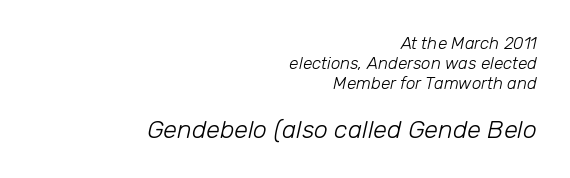
The image shows 25 px text type, italic (leaning right); set right-aligned, line spacing 1.19x, normal letter spacing, not underlined; the second (bottom) block is 1.47x larger.
